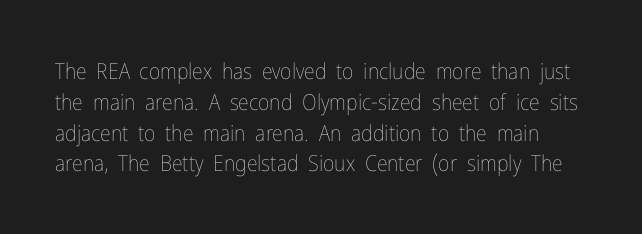
Q: Is the text bold? A: No.
Q: Is the text italic (slanted)? A: No, it is upright.
Q: Is the text underlined? A: No.
Q: Is the spacing between letters normal or unusually wide? A: Normal.
Q: Is the spacing between lines tight, normal or loose? A: Normal.
